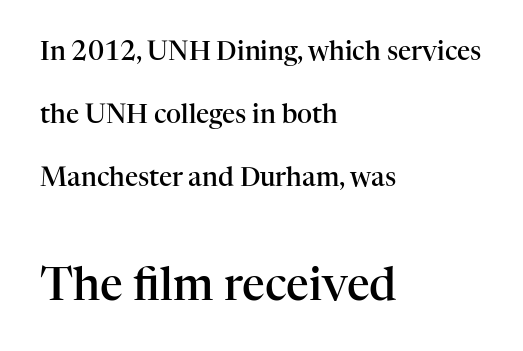
The image shows 45 px semibold serif type, upright; set left-aligned, loose line spacing (2.42x), normal letter spacing, not underlined; the second (bottom) block is 1.73x larger; high stroke contrast and a medium x-height.
